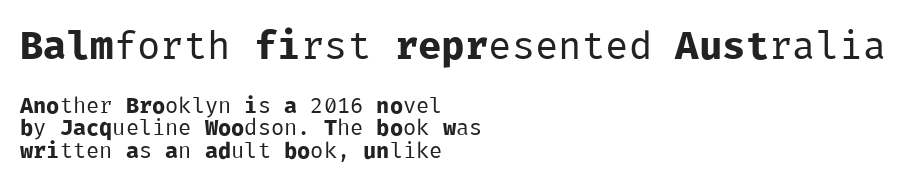
The image shows 39 px regular-weight sans-serif type, upright, monospaced; set left-aligned, tight line spacing (1.02x), normal letter spacing, not underlined; the first (top) block is 1.77x larger; low stroke contrast and a medium x-height.
